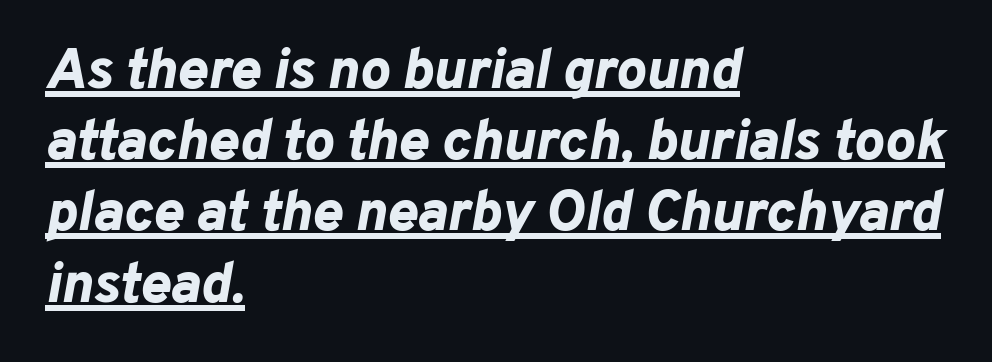
As a designer I'd log this as weight 700, bold. The specimen includes a rule beneath the text block's lines. Emphasis-style slanted type is in use. The line-height multiplier appears to be the usual default. Inter-character spacing is left at the font's built-in metrics.
